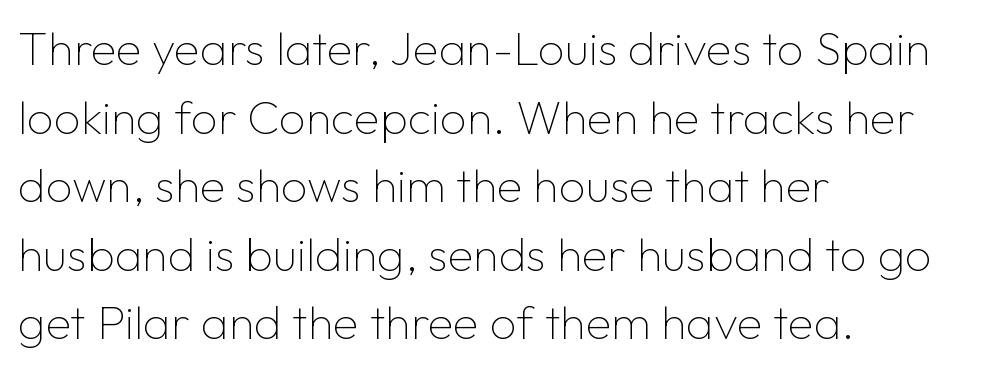
The image shows 47 px thin sans-serif type, upright; set left-aligned, normal line spacing (1.46x), normal letter spacing, not underlined; low stroke contrast and a medium x-height.
